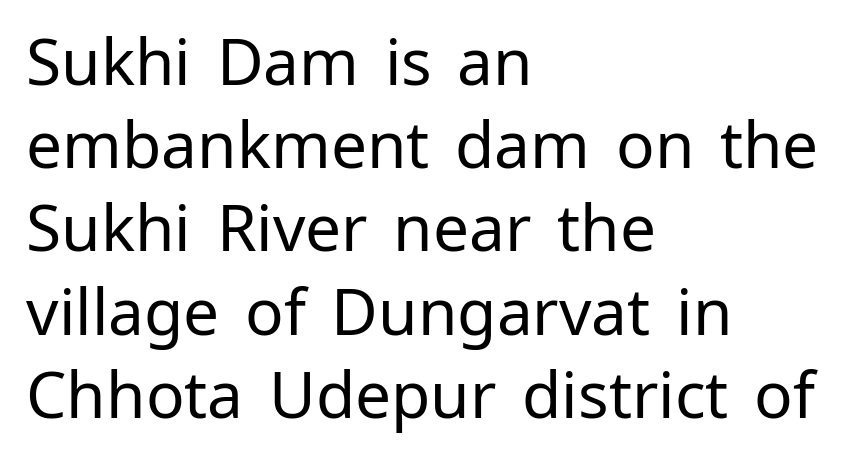
Glyph-to-glyph distance matches everyday printed text. The passage shown is typeset with a sans-serif family. Quick note: underline off. The passage shown is typed in a proportional face where columns would drift.
